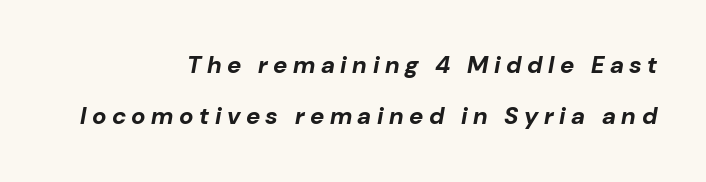
Q: Is the text bold? A: Yes.
Q: Is the text italic (slanted)? A: Yes, it leans right by about 10 degrees.
Q: Is the text underlined? A: No.
Q: How is the paragraph aligned? A: Right-aligned.
Q: Is the spacing between letters normal or unusually wide? A: Unusually wide.
Q: Is the spacing between lines tight, normal or loose? A: Loose.
